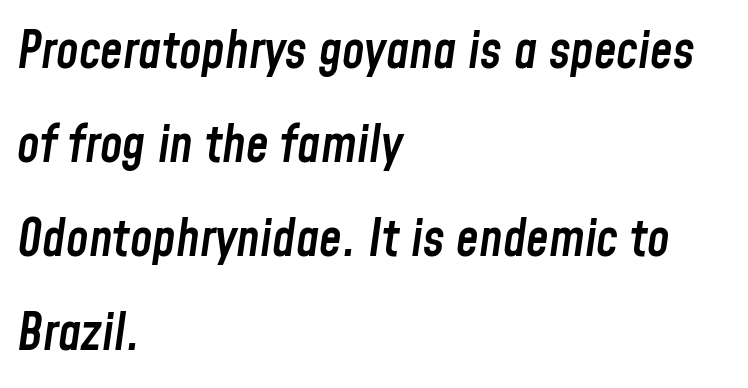
Where is the straight margin? On the left. Standard letterfit; no display-style spreading of the glyphs. The sample has been set in demibold, a notch under bold. Decoration check: the copy has no underline. Tall strokes in this sample are angled rather than plumb.
